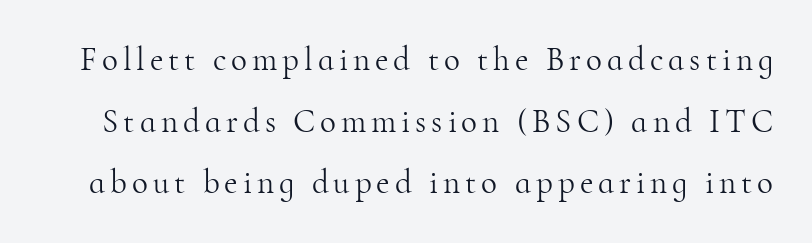
Q: Is the text bold? A: No.
Q: Is the text italic (slanted)? A: No, it is upright.
Q: Is the typeface a serif or a sans-serif typeface? A: Serif.
Q: Is the text underlined? A: No.
Q: Width (condensed, normal, or wide)? A: Normal.
Q: Stroke contrast? A: High.
Q: x-height? A: Small.
Q: Monospaced? A: No.
